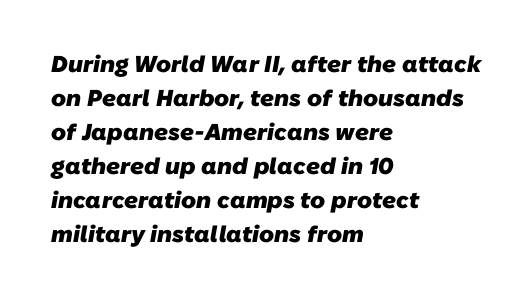
The image shows 23 px bold type; set left-aligned, normal line spacing (1.48x), normal letter spacing, not underlined.
